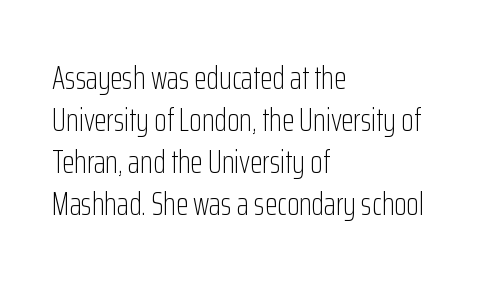
Q: Is the text bold? A: No.
Q: Is the text italic (slanted)? A: No, it is upright.
Q: Is the typeface a serif or a sans-serif typeface? A: Sans-serif.
Q: Is the text underlined? A: No.
Q: How is the paragraph aligned? A: Left-aligned.
Q: Is the spacing between letters normal or unusually wide? A: Normal.
Q: Is the spacing between lines tight, normal or loose? A: Normal.
Q: Width (condensed, normal, or wide)? A: Condensed.
Q: Stroke contrast? A: Low.
Q: x-height? A: Medium.
Q: Monospaced? A: No.
